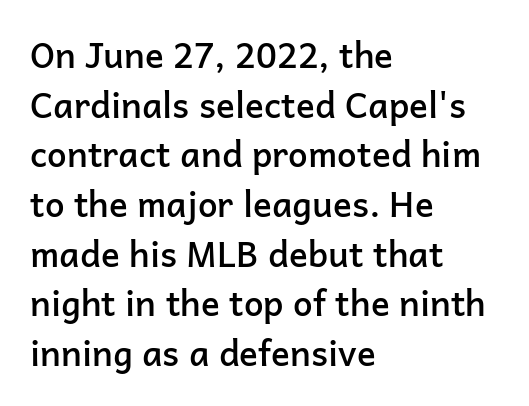
Q: Is the text bold? A: Semi-bold.
Q: Is the text italic (slanted)? A: No, it is upright.
Q: Is the typeface a serif or a sans-serif typeface? A: Sans-serif.
Q: Is the text underlined? A: No.
Q: How is the paragraph aligned? A: Left-aligned.
Q: Is the spacing between letters normal or unusually wide? A: Normal.
Q: Is the spacing between lines tight, normal or loose? A: Normal.
Q: Width (condensed, normal, or wide)? A: Normal.
Q: Stroke contrast? A: Low.
Q: x-height? A: Medium.
Q: Monospaced? A: No.
